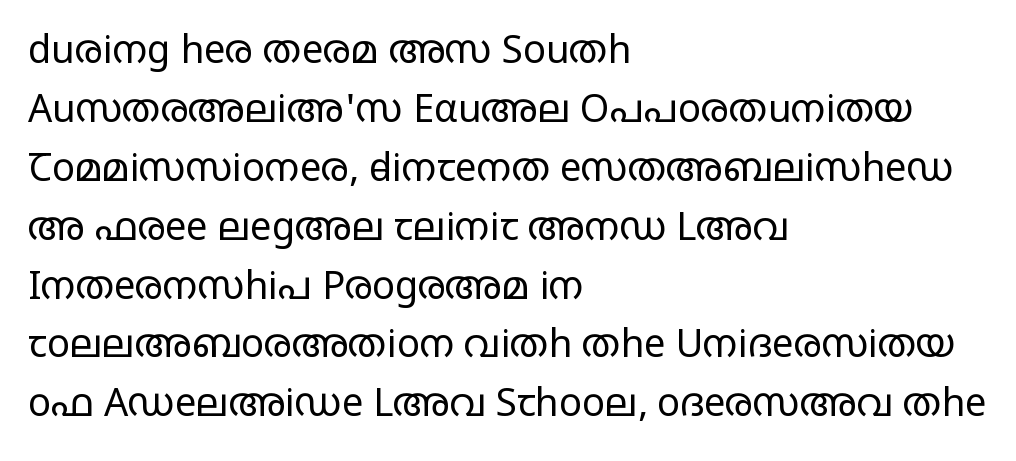
Q: Is the text bold? A: No.
Q: Is the text italic (slanted)? A: No, it is upright.
Q: Is the typeface a serif or a sans-serif typeface? A: Sans-serif.
Q: Is the text underlined? A: No.
Q: How is the paragraph aligned? A: Left-aligned.
Q: Is the spacing between letters normal or unusually wide? A: Normal.
Q: Is the spacing between lines tight, normal or loose? A: Normal.
Q: Width (condensed, normal, or wide)? A: Wide.
Q: Stroke contrast? A: Low.
Q: x-height? A: Large.
Q: Monospaced? A: No.
